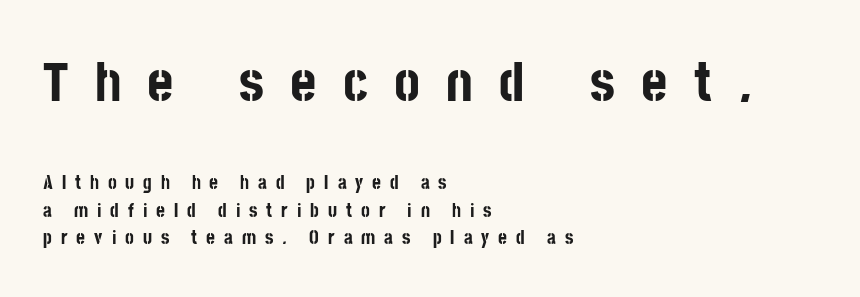
The image shows 56 px bold, condensed sans-serif type, upright; set left-aligned, normal line spacing (1.45x), unusually wide letter spacing (+0.47 em), not underlined; the first (top) block is 2.95x larger; low stroke contrast and a large x-height.
